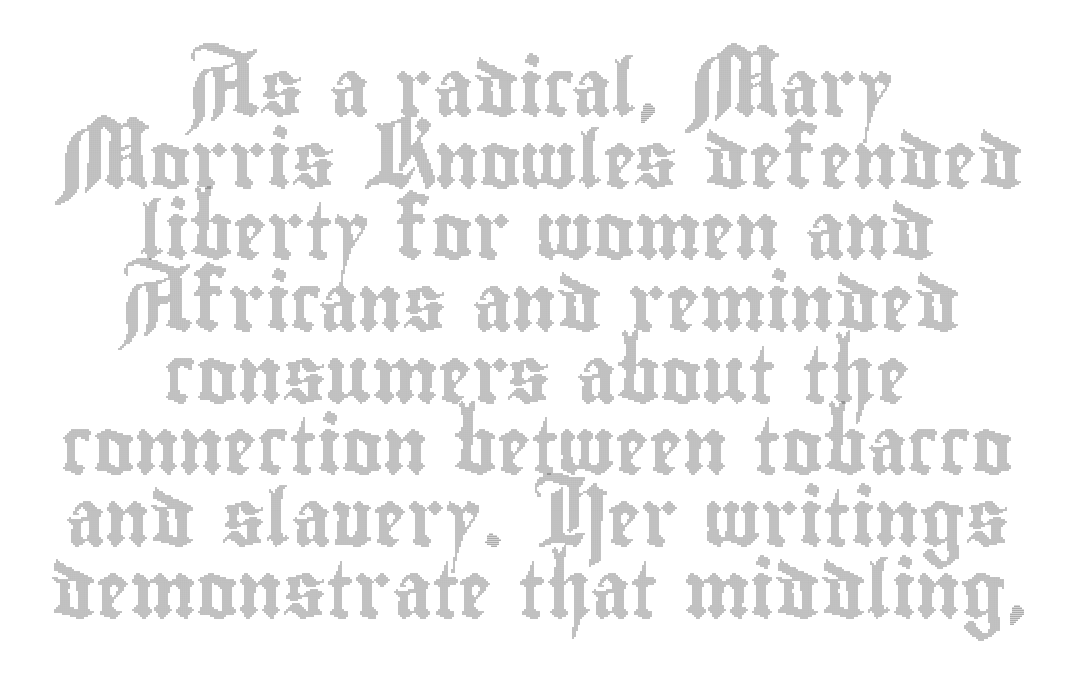
The image shows 56 px condensed type, upright; set centered, normal line spacing (1.28x), normal letter spacing, not underlined; a small x-height.
